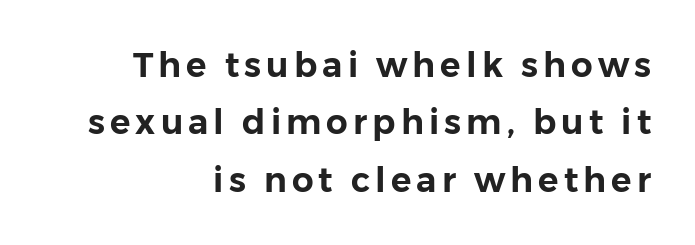
{"serif": "no", "italic": "no", "width": "normal", "stroke_contrast": "low", "x_height": "medium", "monospaced": "no", "underline": "no", "align": "right", "line_spacing": "normal", "line_spacing_ratio": 1.69, "glyph_px": 34}
